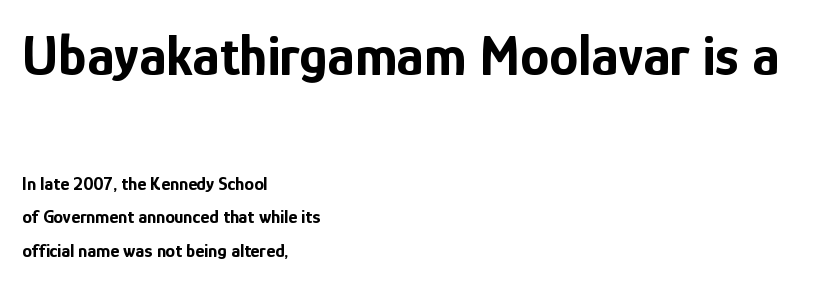
Q: Is the text bold? A: Yes.
Q: Is the text italic (slanted)? A: No, it is upright.
Q: Is the typeface a serif or a sans-serif typeface? A: Sans-serif.
Q: Is the text underlined? A: No.
Q: How is the paragraph aligned? A: Left-aligned.
Q: Is the spacing between letters normal or unusually wide? A: Normal.
Q: Which block of text is set in a larger size, the first (top) or the second (bottom)? A: The first (top) one.
Q: Width (condensed, normal, or wide)? A: Condensed.
Q: Stroke contrast? A: Low.
Q: x-height? A: Medium.
Q: Monospaced? A: No.
